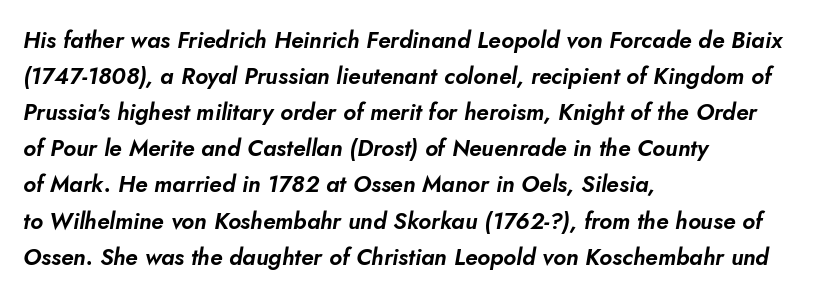
Q: Is the text italic (slanted)? A: Yes, it leans right by about 10 degrees.
Q: Is the text underlined? A: No.
Q: How is the paragraph aligned? A: Left-aligned.
Q: Is the spacing between letters normal or unusually wide? A: Normal.
Q: Is the spacing between lines tight, normal or loose? A: Normal.
